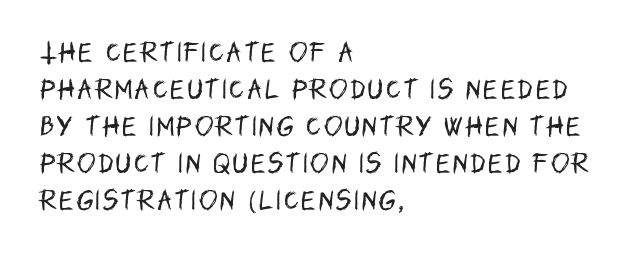
The letterforms sit at book weight or below. Each new line begins a customary step beneath the previous one. Just letters on the line, the space beneath them empty. Line beginnings align vertically; line endings do not. Unlike italic type, these characters show no tilt at all.
